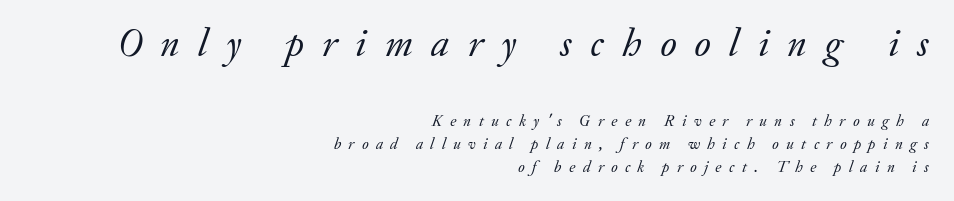
{"serif": "yes", "italic": "yes", "lean": "right", "slant_degrees": 20, "bold": "no", "weight": "regular", "width": "normal", "stroke_contrast": "low", "x_height": "small", "monospaced": "no", "underline": "no", "align": "right", "line_spacing": "normal", "line_spacing_ratio": 1.41, "letter_spacing": "wide", "letter_spacing_em": 0.46, "larger_block": "first", "size_ratio": 2.5, "glyph_px": 40}
